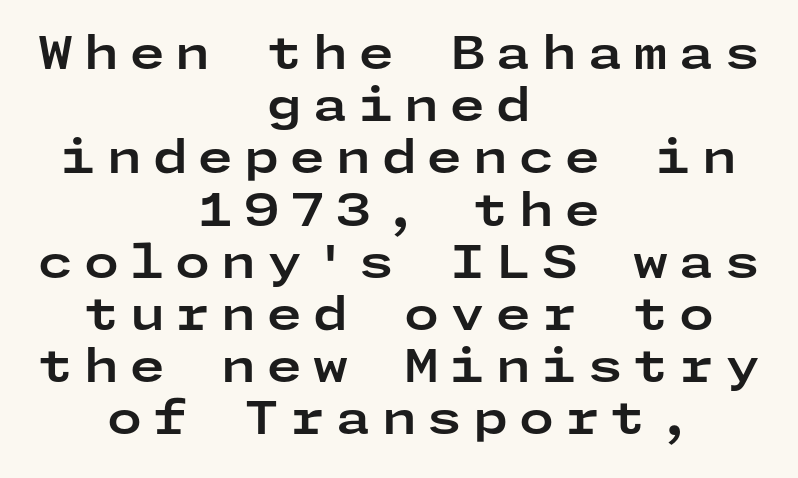
{"serif": "no", "italic": "no", "bold": "yes", "weight": "bold", "width": "wide", "stroke_contrast": "low", "x_height": "medium", "underline": "no", "align": "center", "line_spacing_ratio": 1.16, "letter_spacing": "wide", "letter_spacing_em": 0.24, "glyph_px": 45}
